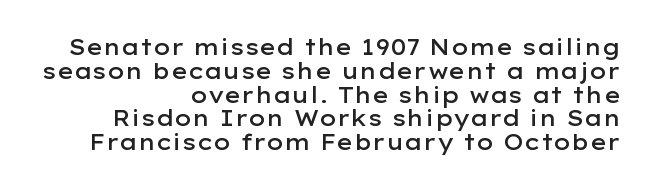
The image shows 22 px text type, upright; set right-aligned, tight line spacing (1.08x), normal letter spacing, not underlined.
